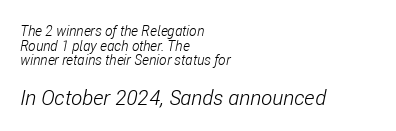
Q: Is the text bold? A: No.
Q: Is the text italic (slanted)? A: Yes, it leans right by about 11 degrees.
Q: Is the text underlined? A: No.
Q: How is the paragraph aligned? A: Left-aligned.
Q: Is the spacing between letters normal or unusually wide? A: Normal.
Q: Is the spacing between lines tight, normal or loose? A: Tight.
Q: Which block of text is set in a larger size, the first (top) or the second (bottom)? A: The second (bottom) one.
